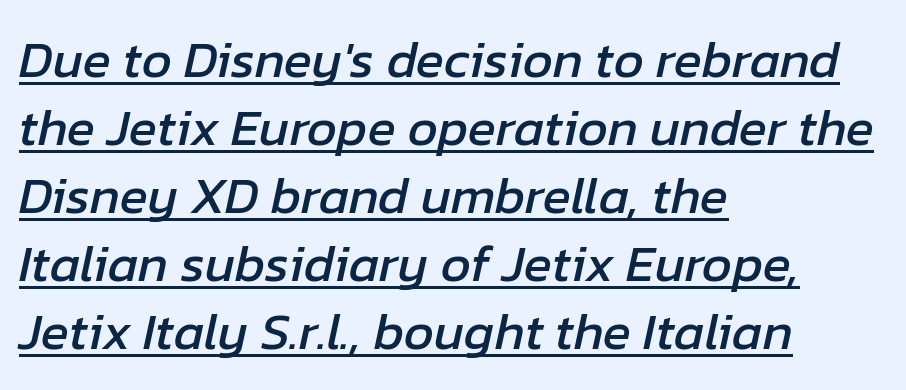
A typesetter would call this zero additional tracking. The face used here is proportionally spaced, like ordinary book or web type. This is underlined copy, the kind a proofreader might mark for attention. The passage shown leans; its letterforms are oblique. Notice how the passage keeps a crisp vertical edge on the left only. In terms of leading, this rendering sits right in the middle.
